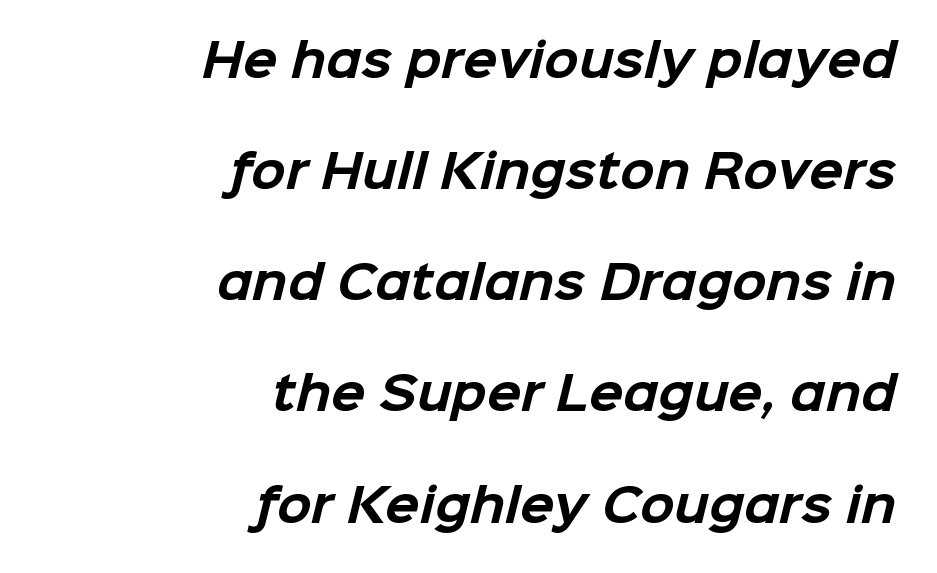
{"serif": "no", "bold": "yes", "weight": "bold", "width": "normal", "stroke_contrast": "low", "x_height": "medium", "monospaced": "no", "underline": "no", "align": "right", "line_spacing": "loose", "line_spacing_ratio": 2.47, "letter_spacing": "normal", "letter_spacing_em": 0.0, "glyph_px": 45}
